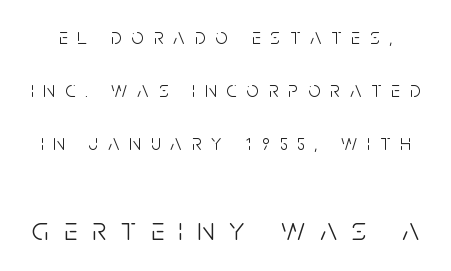
The image shows 33 px light, condensed sans-serif type, upright; set loose line spacing (2.42x), unusually wide letter spacing (+0.45 em), not underlined; the second (bottom) block is 1.5x larger; low stroke contrast and a large x-height.
